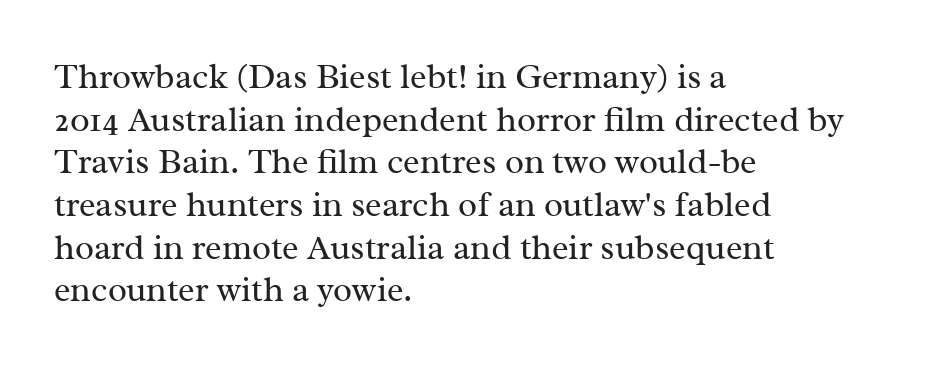
{"serif": "yes", "italic": "no", "bold": "no", "weight": "regular", "width": "normal", "stroke_contrast": "medium", "x_height": "medium", "monospaced": "no", "underline": "no", "align": "left", "line_spacing_ratio": 1.22, "letter_spacing": "normal", "letter_spacing_em": 0.0, "glyph_px": 35}
